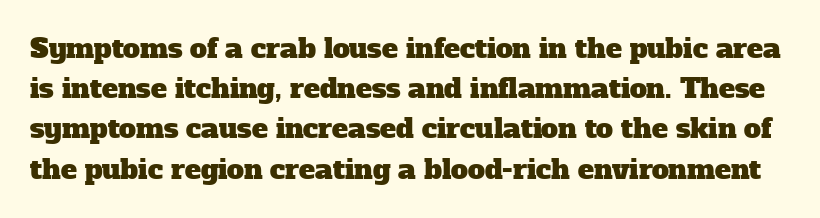
The image shows 27 px text type; set normal line spacing (1.49x), normal letter spacing, not underlined.
